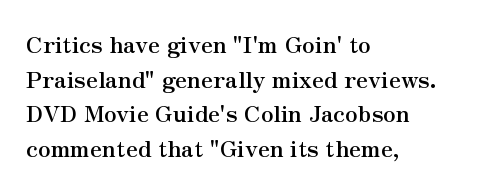
Every stem runs plumb, perpendicular to the baseline. The typesetting leans heavy: a genuine bold. Anything drawn beneath the words? Only blank space. The paragraph shown leans on its left margin. In terms of letterspacing, this is plain default setting. The space between consecutive lines is moderate.
